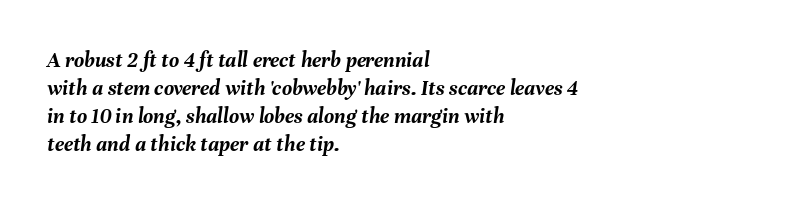
One-word summary of the alignment: left. This sample uses plain, unmodified letter spacing. This is heavy type, rendered in bold. Honestly, there is no underline to notice here at all. These lines sit exactly where default settings would place them.
